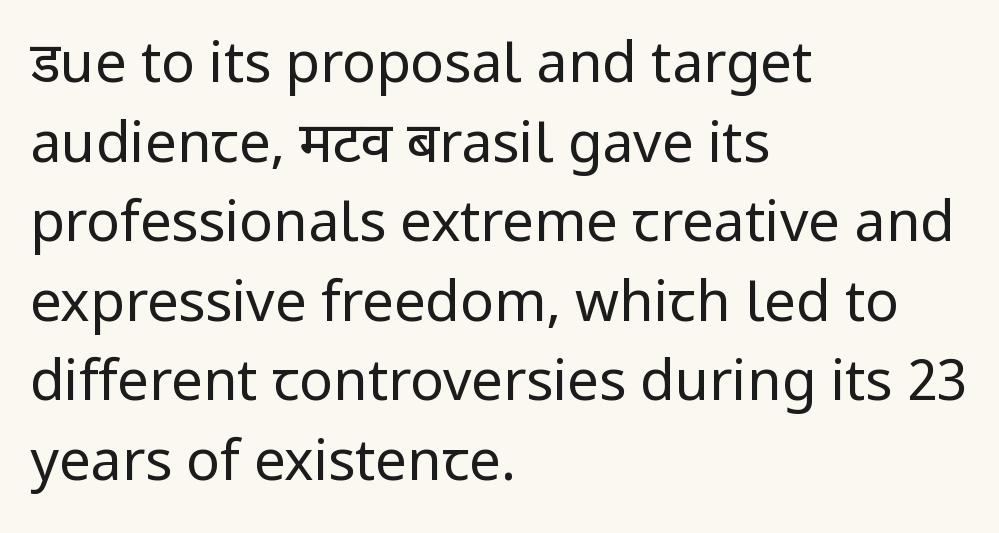
Q: Is the text bold? A: No.
Q: Is the text italic (slanted)? A: No, it is upright.
Q: Is the typeface a serif or a sans-serif typeface? A: Sans-serif.
Q: Is the text underlined? A: No.
Q: How is the paragraph aligned? A: Left-aligned.
Q: Is the spacing between letters normal or unusually wide? A: Normal.
Q: Is the spacing between lines tight, normal or loose? A: Normal.
Q: Width (condensed, normal, or wide)? A: Normal.
Q: Stroke contrast? A: Low.
Q: x-height? A: Medium.
Q: Monospaced? A: No.
